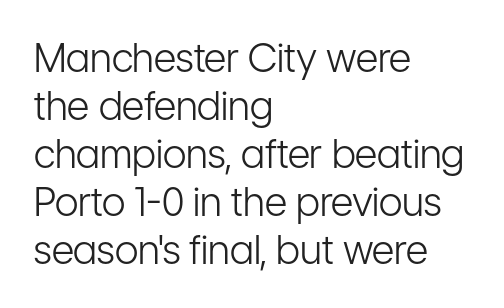
Bare-footed words on every line. A roman cut, with each character standing at attention. Examine the stroke ends and you'll find no serifs. One-word summary of the alignment: left. Do the characters align in a grid? No, the font is proportional. Compared with a typical body face, this is equally light or lighter still.
